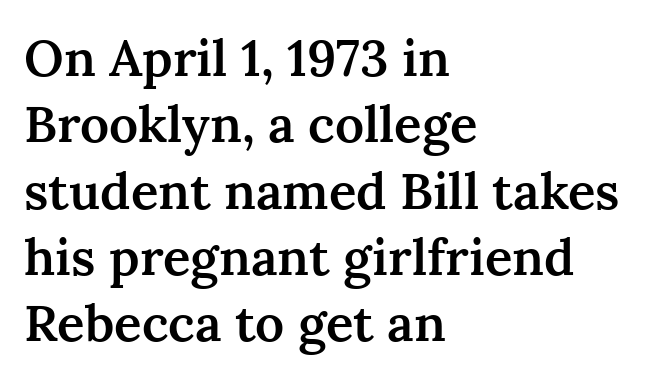
{"serif": "yes", "italic": "no", "bold": "semi", "weight": "semibold", "width": "normal", "stroke_contrast": "medium", "x_height": "medium", "monospaced": "no", "underline": "no", "align": "left", "line_spacing": "normal", "line_spacing_ratio": 1.3, "letter_spacing": "normal", "letter_spacing_em": 0.0, "glyph_px": 51}
